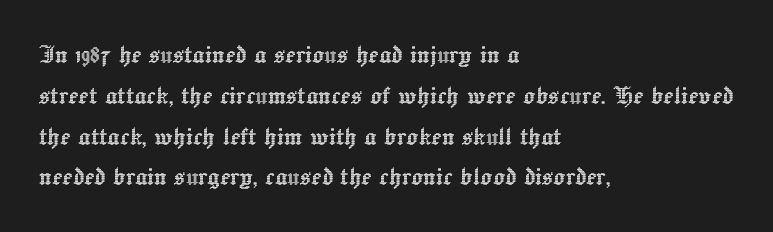
{"italic": "no", "width": "normal", "x_height": "medium", "monospaced": "no", "underline": "no", "align": "left", "line_spacing": "normal", "line_spacing_ratio": 1.36, "letter_spacing": "normal", "letter_spacing_em": 0.0, "glyph_px": 30}
